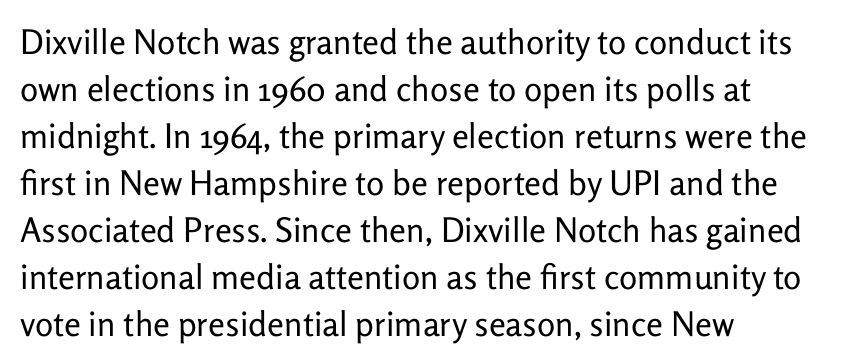
The image shows 34 px regular-weight sans-serif type, upright; set left-aligned, normal line spacing (1.38x), normal letter spacing, not underlined; low stroke contrast and a medium x-height.
